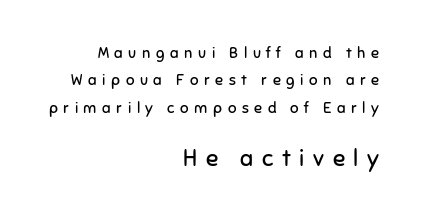
The image shows 23 px text type, upright; set right-aligned, line spacing 1.83x, unusually wide letter spacing (+0.37 em), not underlined; the second (bottom) block is 1.53x larger.
